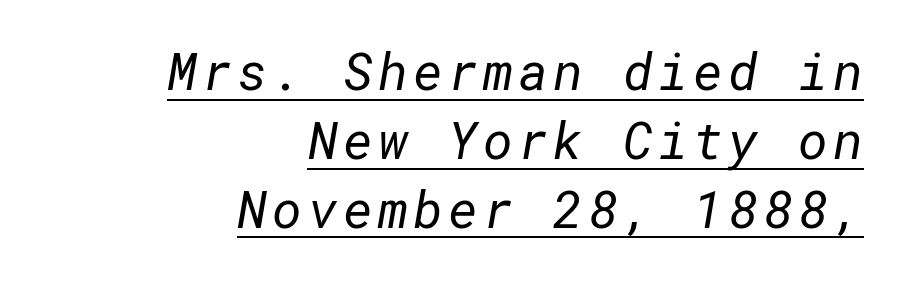
{"serif": "no", "bold": "no", "weight": "regular", "width": "normal", "stroke_contrast": "low", "x_height": "medium", "underline": "yes", "align": "right", "line_spacing": "normal", "line_spacing_ratio": 1.35, "glyph_px": 51}
